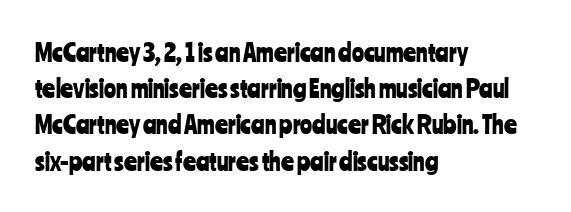
{"italic": "no", "underline": "no", "align": "left", "line_spacing": "normal", "line_spacing_ratio": 1.45, "letter_spacing": "normal", "letter_spacing_em": 0.0, "glyph_px": 25}
